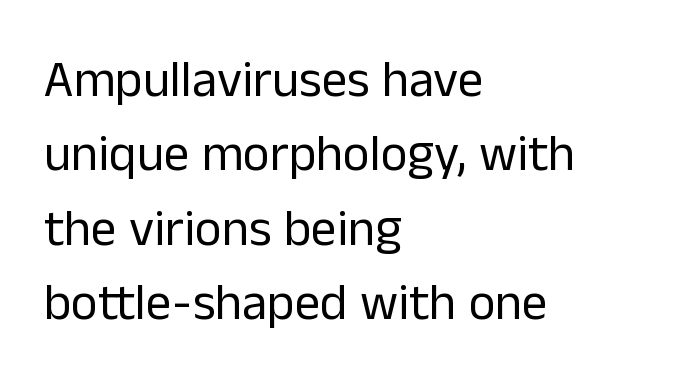
{"serif": "no", "italic": "no", "bold": "no", "weight": "regular", "width": "normal", "stroke_contrast": "low", "x_height": "medium", "monospaced": "no", "underline": "no", "align": "left", "line_spacing": "normal", "line_spacing_ratio": 1.46, "letter_spacing": "normal", "letter_spacing_em": 0.0, "glyph_px": 51}
